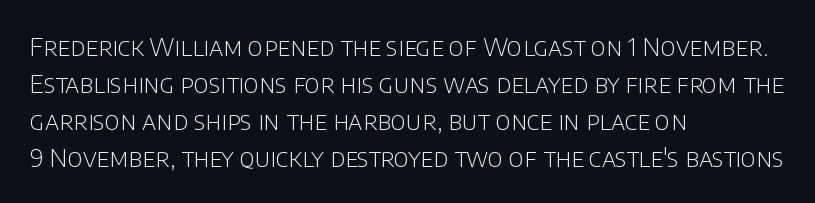
A typesetter would call this leading conventional body-copy spacing. Descender tails drop into unmarked territory. Visually the block forms a straight wall on the left and a jagged coastline on the right. Do the letters lean? They stand straight.
